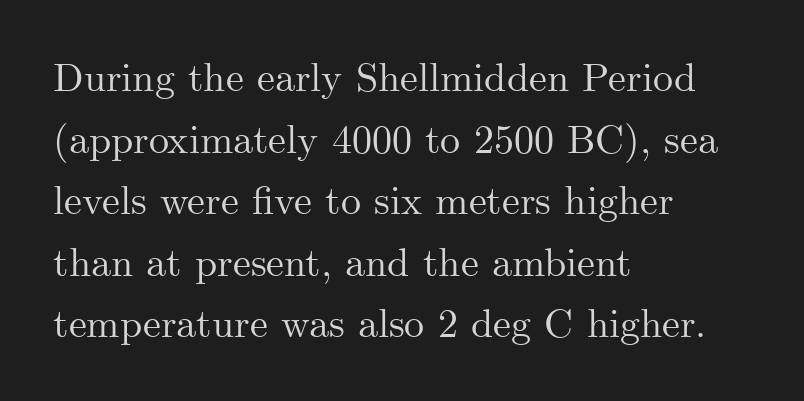
{"serif": "yes", "italic": "no", "width": "normal", "stroke_contrast": "medium", "x_height": "small", "monospaced": "no", "underline": "no", "align": "left", "line_spacing": "normal", "line_spacing_ratio": 1.54, "letter_spacing": "normal", "letter_spacing_em": 0.0, "glyph_px": 40}
